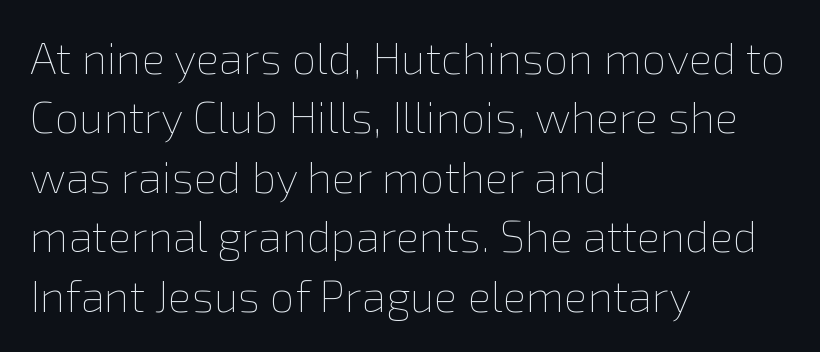
Q: Is the text bold? A: No.
Q: Is the text italic (slanted)? A: No, it is upright.
Q: Is the text underlined? A: No.
Q: How is the paragraph aligned? A: Left-aligned.
Q: Is the spacing between letters normal or unusually wide? A: Normal.
Q: Is the spacing between lines tight, normal or loose? A: Normal.
Q: Width (condensed, normal, or wide)? A: Normal.
Q: x-height? A: Medium.
Q: Monospaced? A: No.
